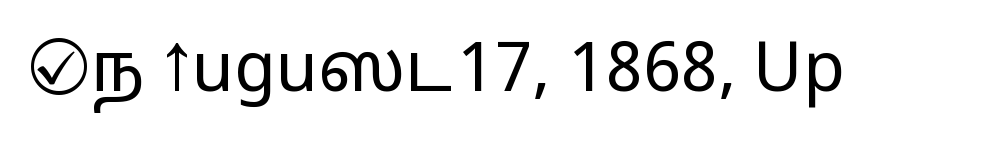
Q: Is the text italic (slanted)? A: No, it is upright.
Q: Is the typeface a serif or a sans-serif typeface? A: Sans-serif.
Q: Is the text underlined? A: No.
Q: Is the spacing between letters normal or unusually wide? A: Normal.
Q: Width (condensed, normal, or wide)? A: Wide.
Q: Stroke contrast? A: Medium.
Q: Monospaced? A: No.
